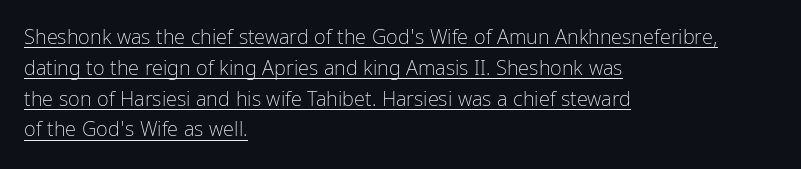
The image shows 20 px text type, upright; set left-aligned, normal line spacing (1.54x), normal letter spacing, underlined.
